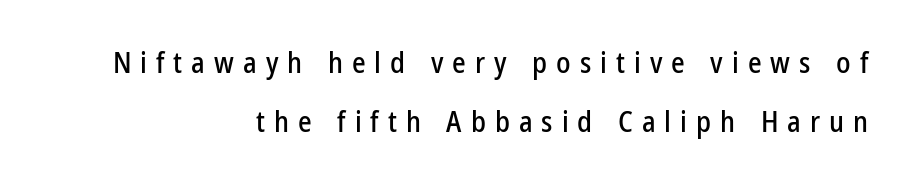
{"serif": "no", "italic": "no", "width": "condensed", "stroke_contrast": "low", "x_height": "medium", "monospaced": "no", "underline": "no", "align": "right", "line_spacing": "loose", "line_spacing_ratio": 2.03, "letter_spacing": "wide", "letter_spacing_em": 0.31, "glyph_px": 29}
